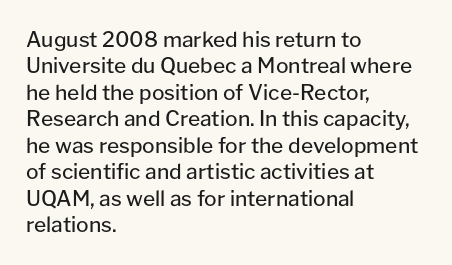
The image shows 21 px text type, upright; set left-aligned, normal line spacing (1.26x), normal letter spacing, not underlined.
